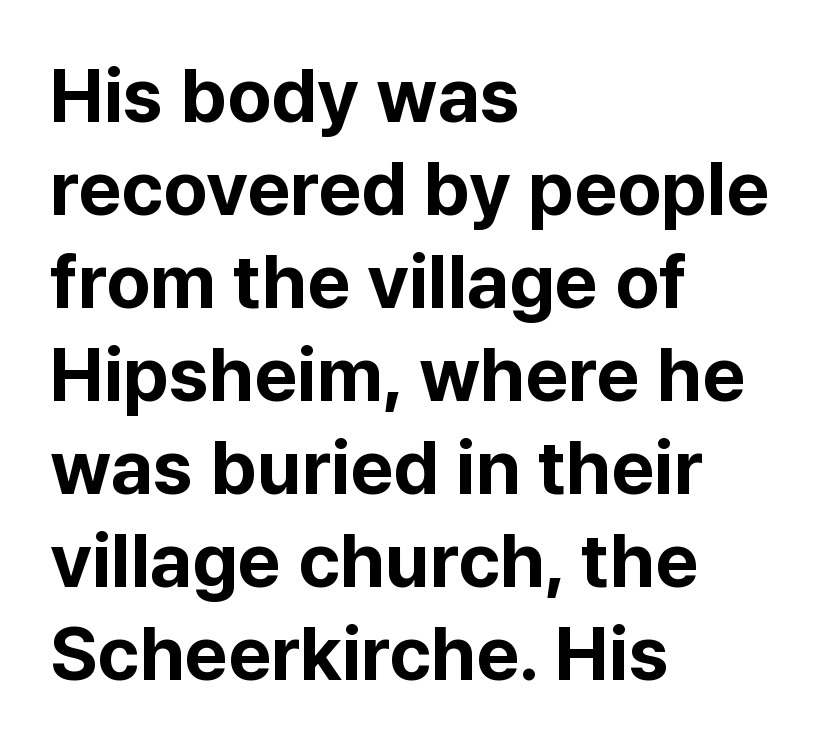
{"serif": "no", "italic": "no", "bold": "yes", "weight": "bold", "width": "normal", "stroke_contrast": "low", "x_height": "medium", "monospaced": "no", "underline": "no", "align": "left", "line_spacing_ratio": 1.24, "letter_spacing": "normal", "letter_spacing_em": 0.0, "glyph_px": 75}
